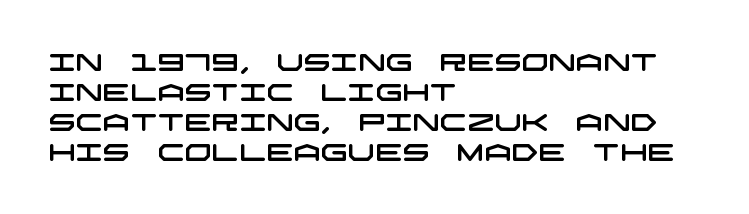
Regular leading. Leftover space on each line is placed entirely after the last word. The strip under each line holds only bare page. How are the letters spaced? Ordinarily, with no added tracking.
